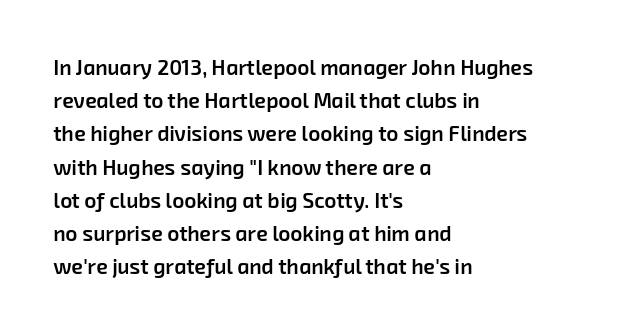
The image shows 21 px text type; set left-aligned, normal line spacing (1.58x), normal letter spacing, not underlined.
